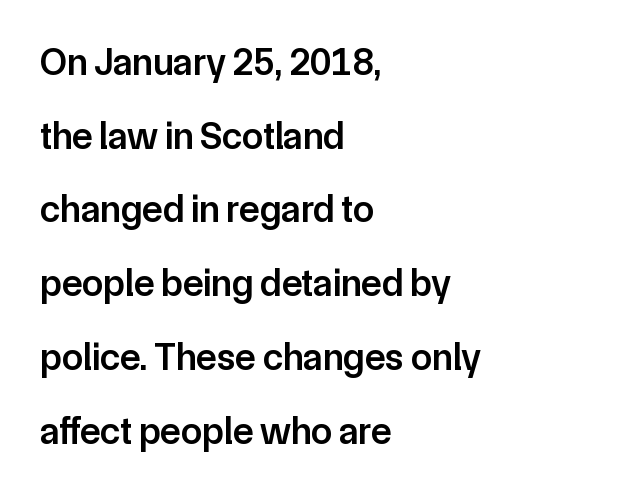
The glyphs are unaccompanied by any horizontal stroke below them. You can tell it's not italic because the verticals are truly vertical. Whoever set this chose breathing room over compactness in the vertical rhythm. Is the block centered? No — it sits flush against the left margin.
